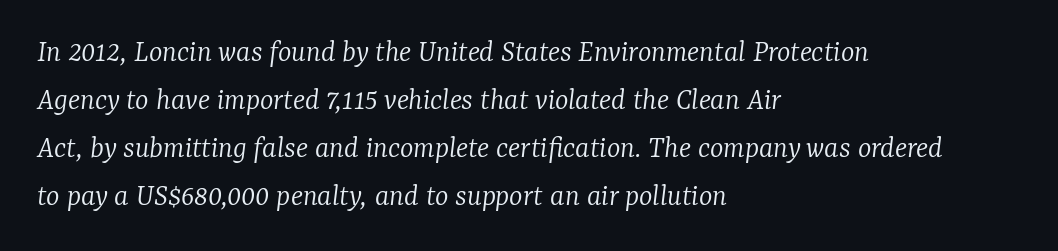
Q: Is the text bold? A: No.
Q: Is the text italic (slanted)? A: Yes, it leans right by about 7 degrees.
Q: Is the typeface a serif or a sans-serif typeface? A: Serif.
Q: Is the text underlined? A: No.
Q: How is the paragraph aligned? A: Left-aligned.
Q: Is the spacing between letters normal or unusually wide? A: Normal.
Q: Is the spacing between lines tight, normal or loose? A: Normal.
Q: Width (condensed, normal, or wide)? A: Normal.
Q: Stroke contrast? A: Low.
Q: x-height? A: Medium.
Q: Monospaced? A: No.
